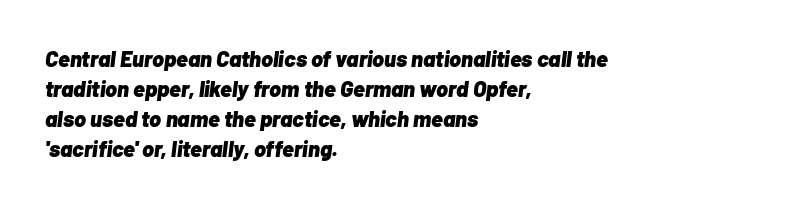
The image shows 22 px bold type, italic (leaning right); set left-aligned, normal line spacing (1.36x), normal letter spacing, not underlined.
